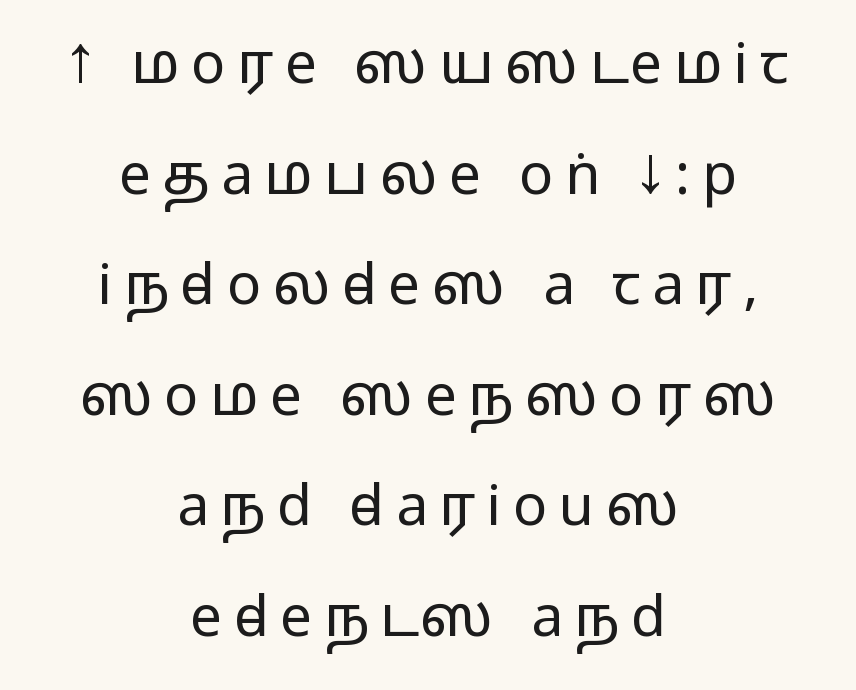
The face used here is proportionally spaced, like ordinary book or web type. The string is rendered with underlining switched off. The font family rendered here belongs to the sans-serif group. The typesetter chose a symmetrical, centered arrangement here.
